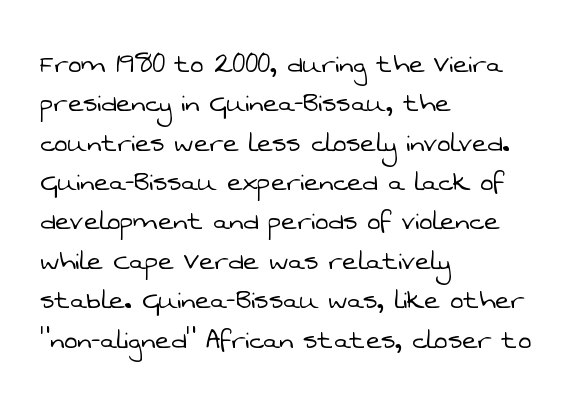
The words here are not underlined. Nothing heavy about these letters — not bold at all. I'd call this a sans setting — the letters go barefoot. Horizontally, the lines are justified to the leading edge only. Nobody touched the tracking dial on this one. Here the designer chose a conventional face with non-uniform glyph widths.
